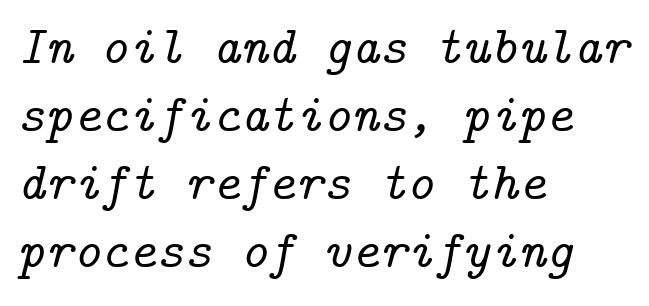
Glyph-to-glyph distance matches everyday printed text. Any mark beneath the type? The region is blank. Every character sits at an angle, as italics do. A typesetter would call this leading conventional body-copy spacing. Casual observation: everything's shoved over to the left.
